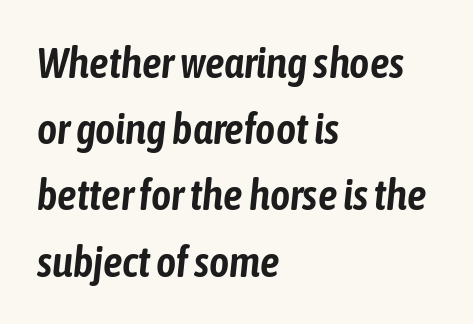
{"italic": "yes", "lean": "right", "slant_degrees": 6, "width": "condensed", "stroke_contrast": "low", "x_height": "medium", "monospaced": "no", "underline": "no", "align": "left", "line_spacing": "normal", "line_spacing_ratio": 1.54, "letter_spacing": "normal", "letter_spacing_em": 0.0, "glyph_px": 43}
